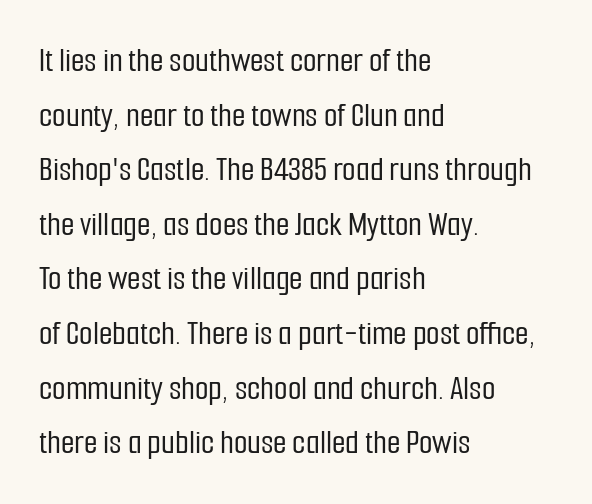
The image shows 35 px condensed sans-serif type, upright; set left-aligned, normal line spacing (1.56x), normal letter spacing, not underlined; low stroke contrast and a medium x-height.
